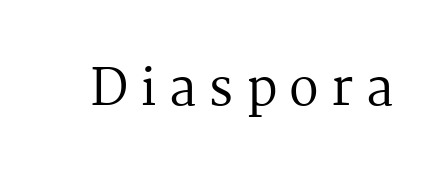
Q: Is the text bold? A: No.
Q: Is the text italic (slanted)? A: No, it is upright.
Q: Is the typeface a serif or a sans-serif typeface? A: Serif.
Q: Is the text underlined? A: No.
Q: Is the spacing between letters normal or unusually wide? A: Unusually wide.
Q: Width (condensed, normal, or wide)? A: Normal.
Q: Stroke contrast? A: Medium.
Q: x-height? A: Medium.
Q: Monospaced? A: No.
